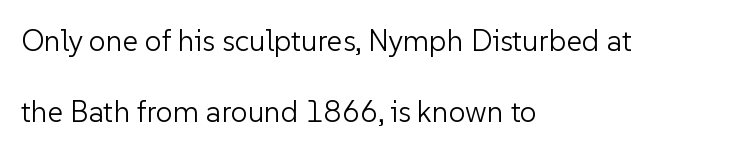
This is not heavy type; no bold has been used. The axis of the letterforms is exactly vertical. Whoever set this chose breathing room over compactness in the vertical rhythm. A clean baseline with only descenders dipping below it.
